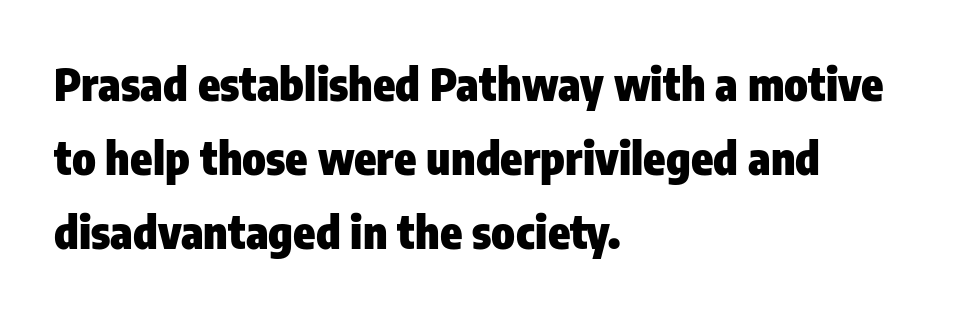
This is sans-serif lettering, the kind often seen on screens and signage. The glyphs have the mass of a bold cut. Is there much room between lines? A standard amount, neither cramped nor airy. The typography opts for an upright posture over an oblique one. This sample uses plain, unmodified letter spacing.
